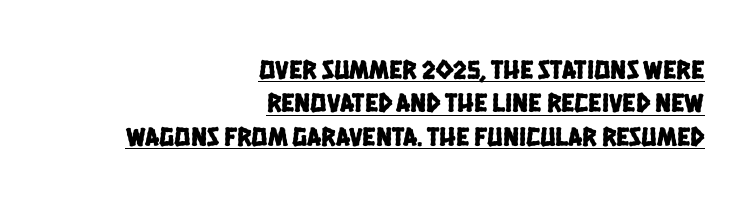
There is no visible air inserted between adjacent glyphs. The passage is arranged like a letterhead date or caption credit — flush right. This sample carries an underscore along the baseline area.
